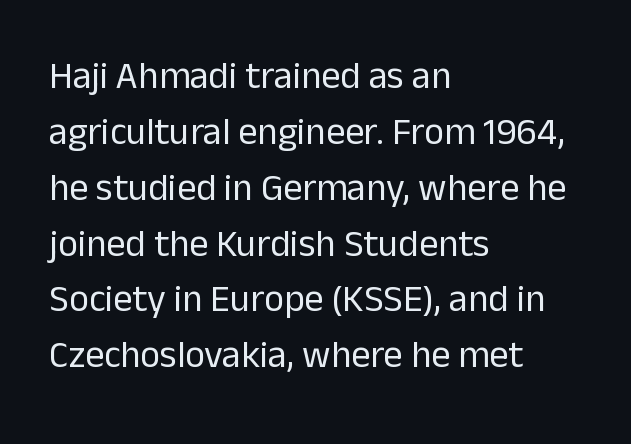
Q: Is the text bold? A: No.
Q: Is the text italic (slanted)? A: No, it is upright.
Q: Is the typeface a serif or a sans-serif typeface? A: Sans-serif.
Q: Is the text underlined? A: No.
Q: How is the paragraph aligned? A: Left-aligned.
Q: Is the spacing between letters normal or unusually wide? A: Normal.
Q: Is the spacing between lines tight, normal or loose? A: Normal.
Q: Width (condensed, normal, or wide)? A: Normal.
Q: Stroke contrast? A: Low.
Q: x-height? A: Medium.
Q: Monospaced? A: No.
